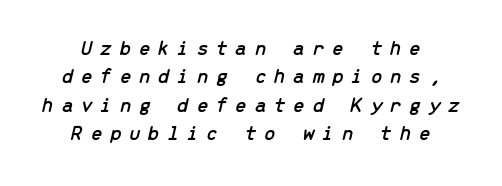
The image shows 21 px text type, italic (leaning right); set centered, normal line spacing (1.35x), unusually wide letter spacing (+0.36 em), not underlined.
